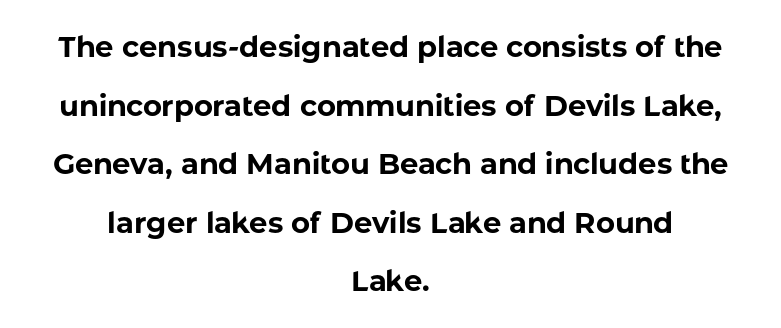
{"serif": "no", "italic": "no", "bold": "yes", "weight": "bold", "width": "normal", "stroke_contrast": "low", "x_height": "medium", "monospaced": "no", "underline": "no", "align": "center", "line_spacing": "loose", "line_spacing_ratio": 2.02, "letter_spacing": "normal", "letter_spacing_em": 0.0, "glyph_px": 29}
